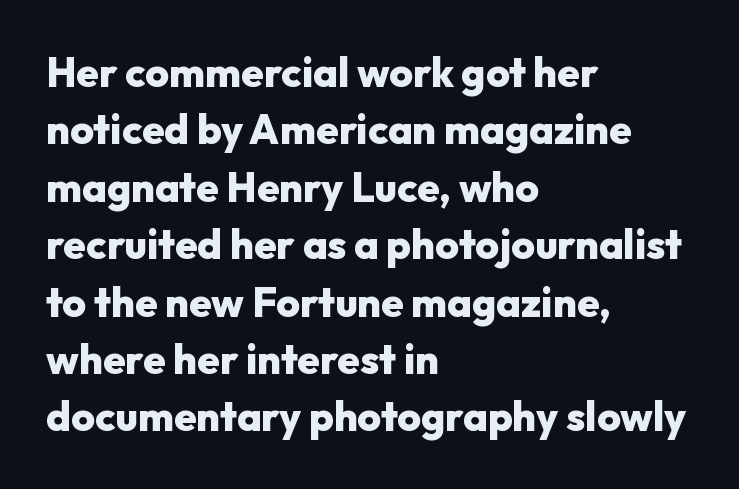
Interline gaps are of average width in this sample. A clean baseline with only descenders dipping below it. How are the letters spaced? Ordinarily, with no added tracking. Varying glyph widths throughout — classic text-font behaviour. This is heavy type, rendered in bold.
